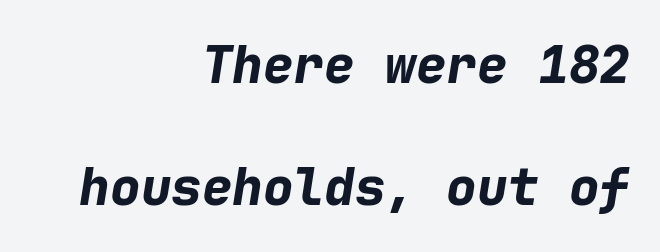
{"italic": "yes", "lean": "right", "slant_degrees": 9, "bold": "yes", "weight": "bold", "width": "normal", "stroke_contrast": "low", "x_height": "medium", "monospaced": "yes", "underline": "no", "align": "right", "line_spacing": "loose", "line_spacing_ratio": 2.4, "letter_spacing": "normal", "letter_spacing_em": 0.0, "glyph_px": 51}
